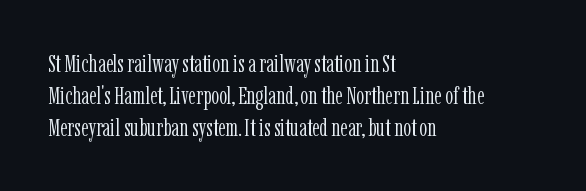
{"italic": "no", "bold": "no", "underline": "no", "align": "left", "line_spacing": "normal", "line_spacing_ratio": 1.28, "letter_spacing": "normal", "letter_spacing_em": 0.0, "glyph_px": 25}
